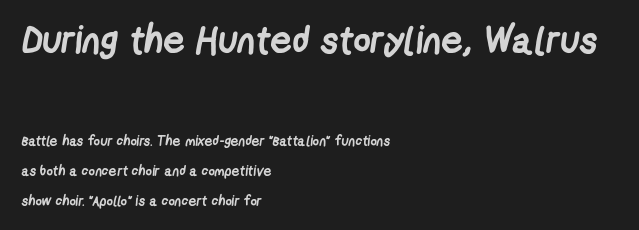
The image shows 38 px semibold, condensed sans-serif type; set left-aligned, loose line spacing (2.15x), normal letter spacing, not underlined; the first (top) block is 2.71x larger; low stroke contrast and a medium x-height.
